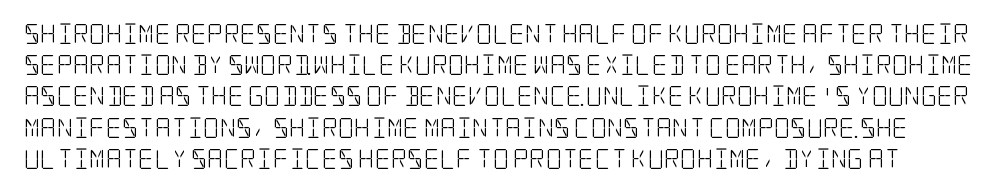
A typesetter would mark this as roman, not italic. Any mark beneath the type? The region is blank. The block of text has a typical density, with ordinary space between rows. Nothing heavy about these letters — not bold at all.
